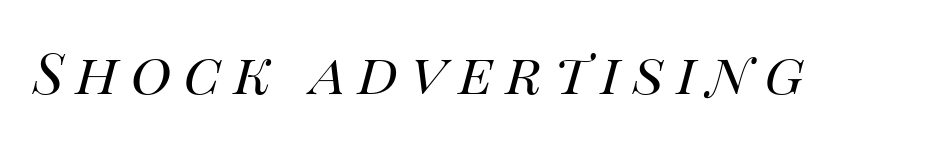
The glyphs look as if they've been sheared to an angle. Students, note that the glyphs here are deliberately spaced far apart. No word sits above an underline. No chunkiness to these letters — they're not bold. Character widths vary here, with narrow letters taking less room than wide ones.
